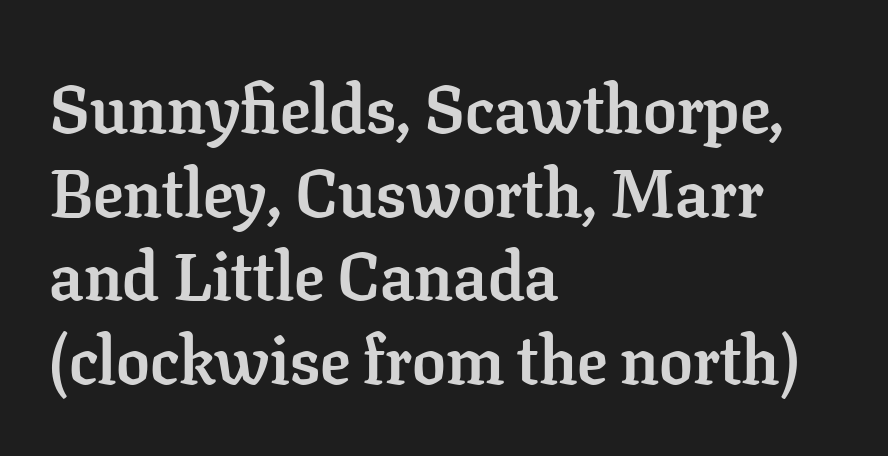
Any mark beneath the type? The region is blank. The letters carry serifs — small finishing strokes at the ends of their stems. Do the characters align in a grid? No, the font is proportional. In terms of letterspacing, this is plain default setting.
